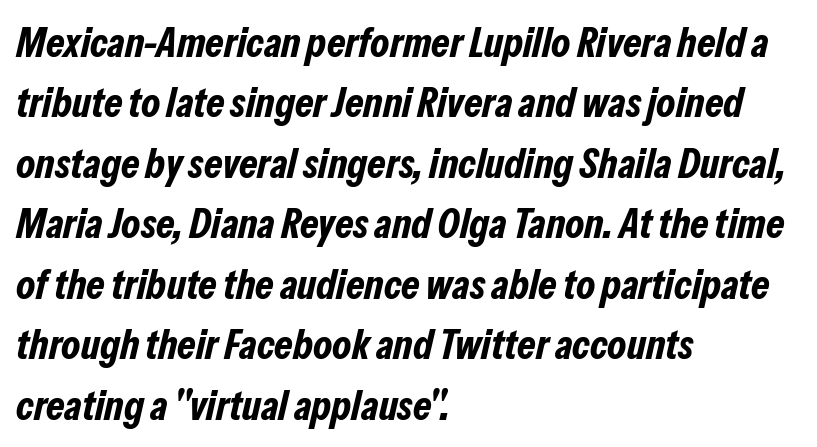
The image shows 42 px bold, condensed type, italic (leaning right); set left-aligned, normal line spacing (1.44x), normal letter spacing, not underlined; low stroke contrast and a medium x-height.
